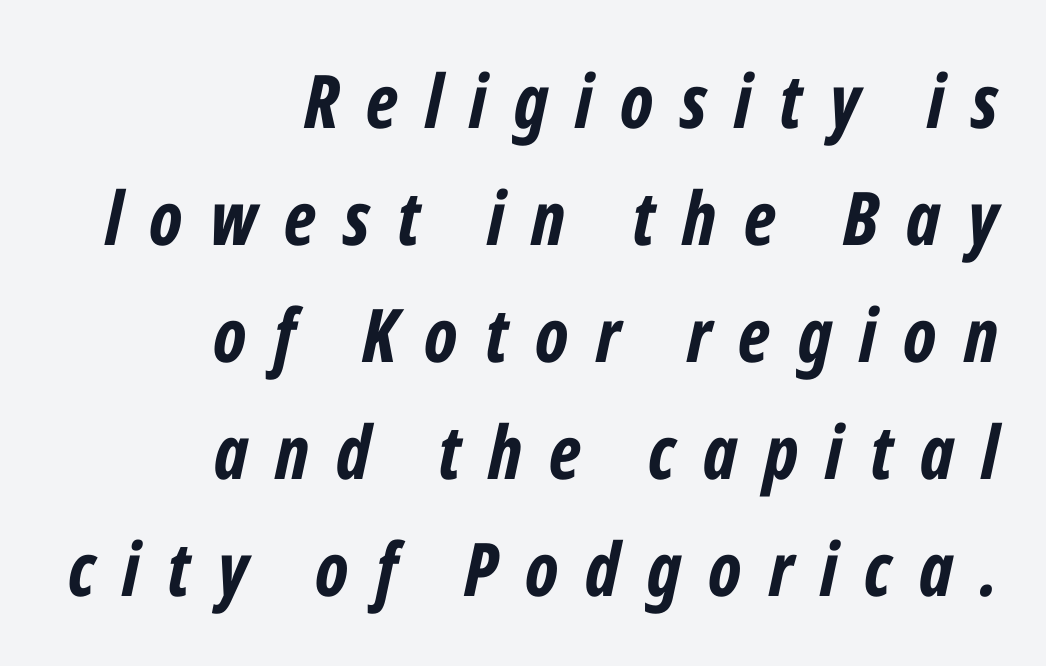
Has an underline been added? It has not. These lines carry a lot of weight — the face is fully bold. A normal amount of white space separates one row of letters from the next. Tracking here is generous; glyphs stand well apart from one another. A student would call this right alignment; a typographer would say flush right, rag left.
